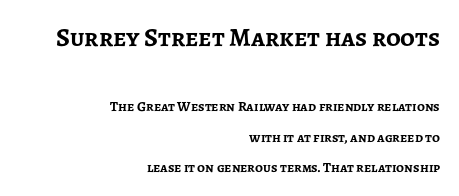
{"italic": "no", "bold": "yes", "underline": "no", "align": "right", "line_spacing": "loose", "line_spacing_ratio": 2.17, "letter_spacing": "normal", "letter_spacing_em": 0.0, "larger_block": "first", "size_ratio": 1.86, "glyph_px": 26}
